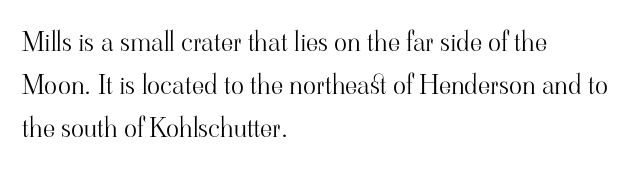
{"italic": "no", "bold": "no", "underline": "no", "align": "left", "line_spacing": "normal", "line_spacing_ratio": 1.6, "letter_spacing": "normal", "letter_spacing_em": 0.0, "glyph_px": 27}
